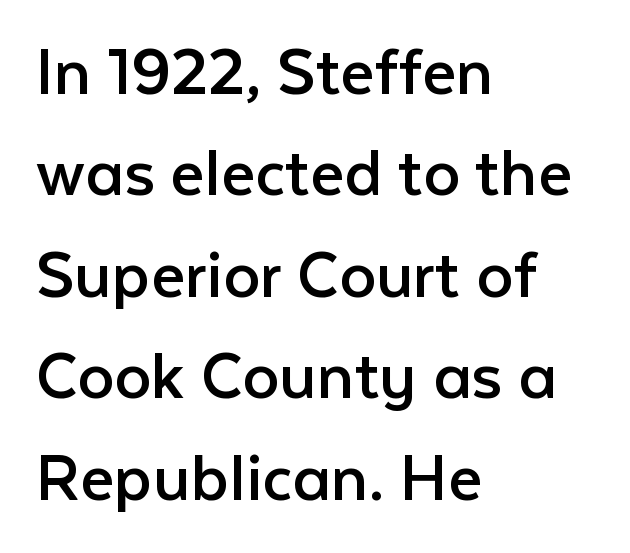
The image shows 74 px regular-weight sans-serif type, upright; set left-aligned, normal line spacing (1.37x), normal letter spacing, not underlined; low stroke contrast and a medium x-height.
